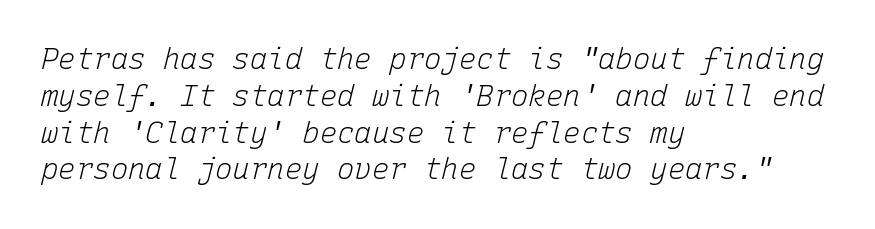
Q: Is the text bold? A: No.
Q: Is the text italic (slanted)? A: Yes, it leans right by about 15 degrees.
Q: Is the text underlined? A: No.
Q: How is the paragraph aligned? A: Left-aligned.
Q: Is the spacing between letters normal or unusually wide? A: Normal.
Q: Is the spacing between lines tight, normal or loose? A: Normal.
Q: Width (condensed, normal, or wide)? A: Normal.
Q: Stroke contrast? A: Low.
Q: x-height? A: Medium.
Q: Monospaced? A: Yes.
